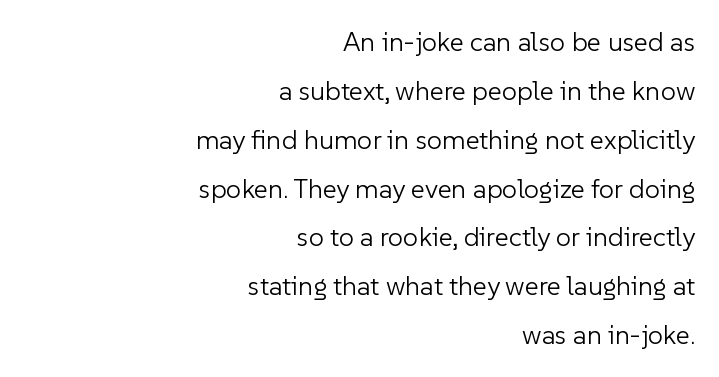
The image shows 27 px text type, upright; set right-aligned, line spacing 1.81x, normal letter spacing, not underlined.
